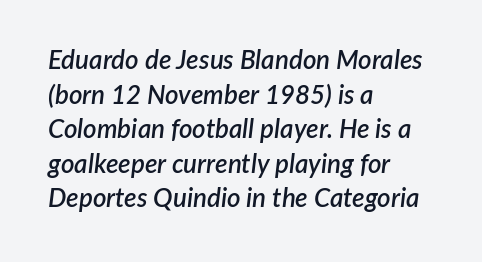
{"italic": "yes", "lean": "right", "slant_degrees": 7, "bold": "semi", "underline": "no", "align": "left", "line_spacing": "normal", "line_spacing_ratio": 1.33, "letter_spacing": "normal", "letter_spacing_em": 0.0, "glyph_px": 26}
